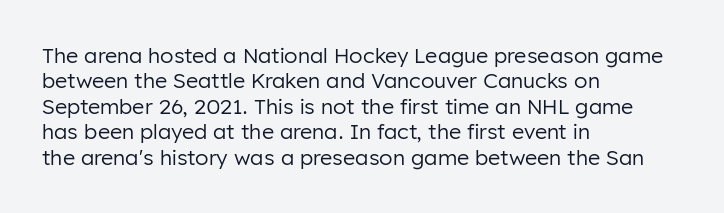
The image shows 21 px text type, upright; set left-aligned, line spacing 1.21x, normal letter spacing, not underlined.
